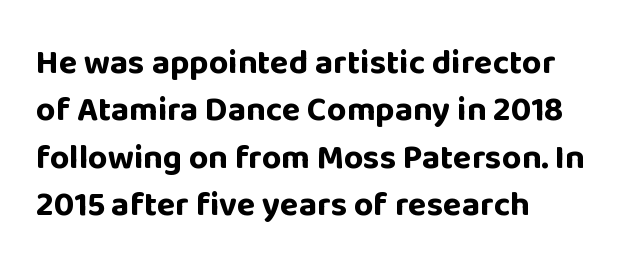
{"serif": "no", "italic": "no", "bold": "yes", "weight": "bold", "width": "normal", "stroke_contrast": "low", "x_height": "large", "monospaced": "no", "underline": "no", "align": "left", "line_spacing": "normal", "line_spacing_ratio": 1.39, "letter_spacing": "normal", "letter_spacing_em": 0.0, "glyph_px": 34}
